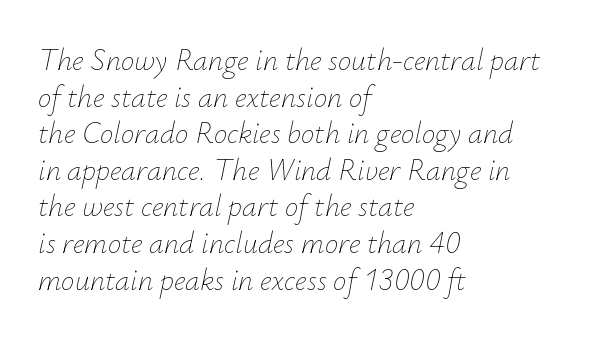
{"italic": "yes", "lean": "right", "slant_degrees": 12, "bold": "no", "weight": "thin", "width": "normal", "stroke_contrast": "low", "x_height": "small", "monospaced": "no", "underline": "no", "align": "left", "line_spacing_ratio": 1.22, "letter_spacing": "normal", "letter_spacing_em": 0.0, "glyph_px": 30}
